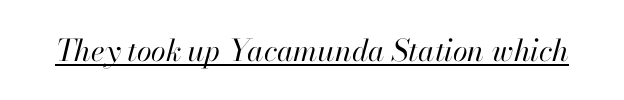
The image shows 30 px regular-weight type, italic (leaning right); set normal letter spacing, underlined; high stroke contrast and a small x-height.
